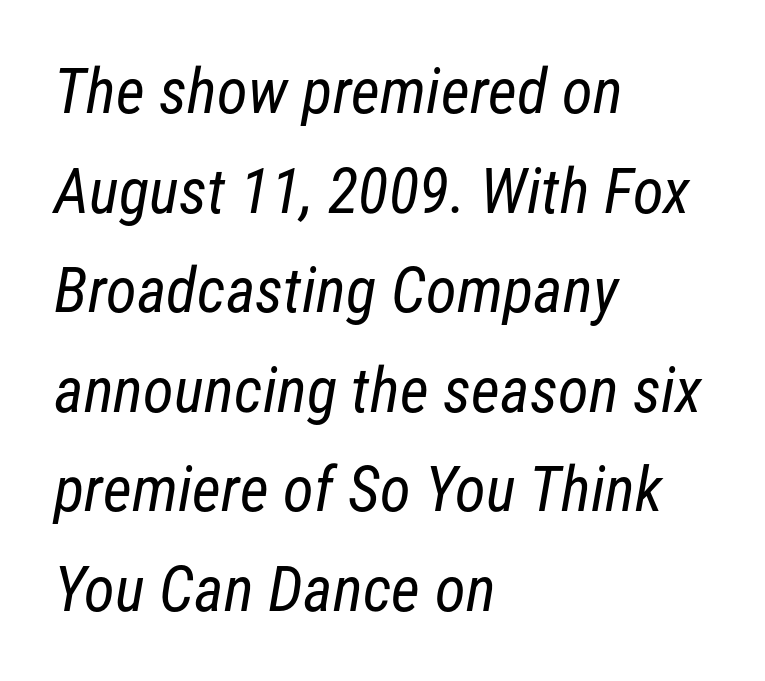
{"serif": "no", "bold": "no", "weight": "regular", "width": "condensed", "stroke_contrast": "low", "x_height": "medium", "monospaced": "no", "underline": "no", "align": "left", "line_spacing": "normal", "line_spacing_ratio": 1.58, "letter_spacing": "normal", "letter_spacing_em": 0.0, "glyph_px": 63}
